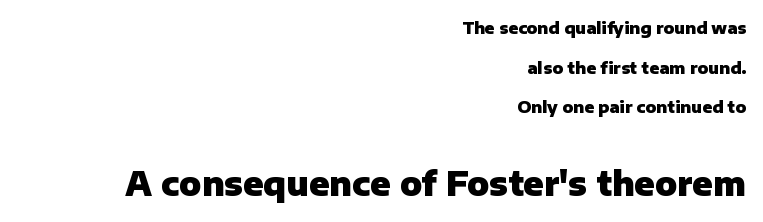
{"serif": "no", "italic": "no", "bold": "yes", "weight": "heavy", "width": "normal", "stroke_contrast": "low", "x_height": "medium", "monospaced": "no", "underline": "no", "align": "right", "line_spacing": "loose", "line_spacing_ratio": 2.48, "letter_spacing": "normal", "letter_spacing_em": 0.0, "larger_block": "second", "size_ratio": 2.06, "glyph_px": 33}
